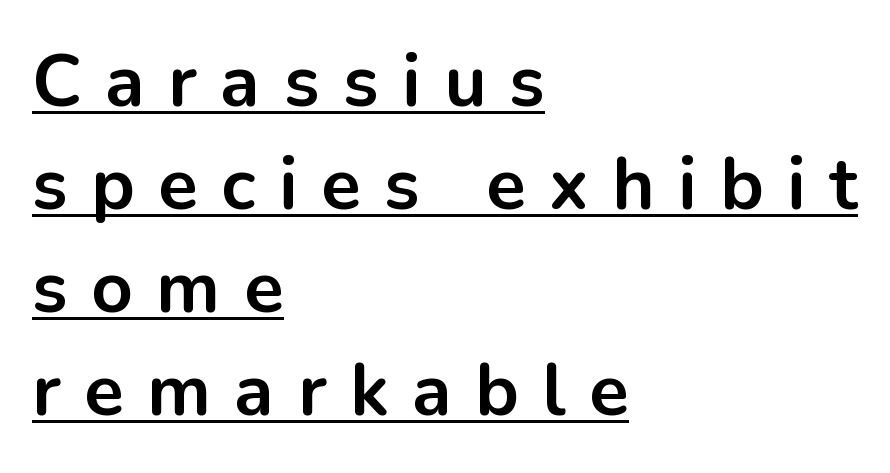
The specimen includes a rule beneath the text block's lines. The glyphs in this specimen are sans serif. Short and long lines alike share a common starting point at left. How would I describe the line gaps? Plain and ordinary. Does the weight exceed regular? Yes, all the way to bold. Spacing verdict: proportional, widths tailored to each character.
